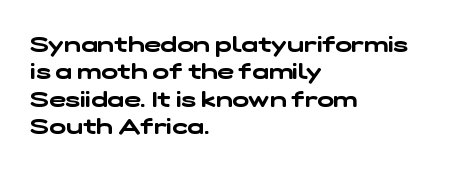
{"underline": "no", "align": "left", "line_spacing": "normal", "line_spacing_ratio": 1.25, "letter_spacing": "normal", "letter_spacing_em": 0.0, "glyph_px": 22}
